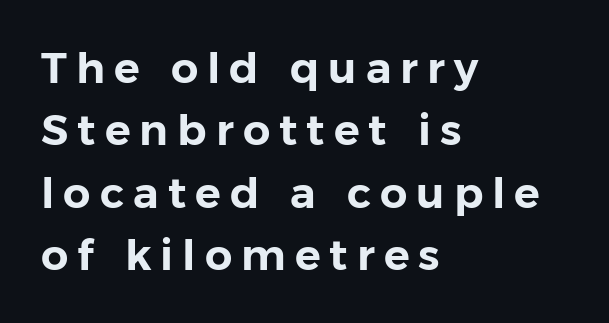
Q: Is the text italic (slanted)? A: No, it is upright.
Q: Is the typeface a serif or a sans-serif typeface? A: Sans-serif.
Q: Is the text underlined? A: No.
Q: How is the paragraph aligned? A: Left-aligned.
Q: Is the spacing between letters normal or unusually wide? A: Unusually wide.
Q: Is the spacing between lines tight, normal or loose? A: Normal.
Q: Width (condensed, normal, or wide)? A: Normal.
Q: Stroke contrast? A: Low.
Q: x-height? A: Medium.
Q: Monospaced? A: No.
